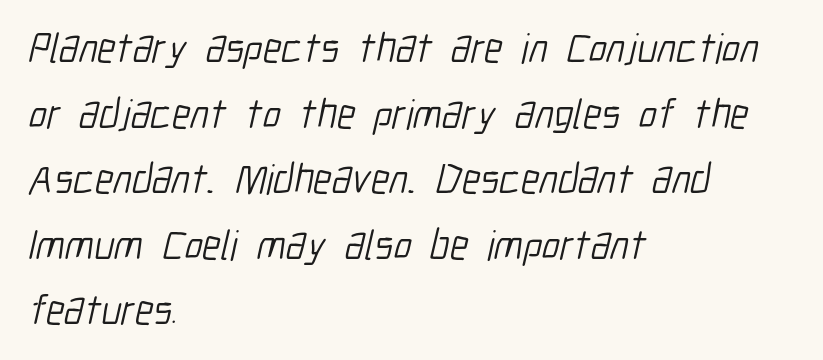
Inter-character spacing is left at the font's built-in metrics. The rag falls on the right side of this text block. Each letter's strokes conclude bluntly, with no projecting serifs. Summary of weight: not heavy and not bold.
